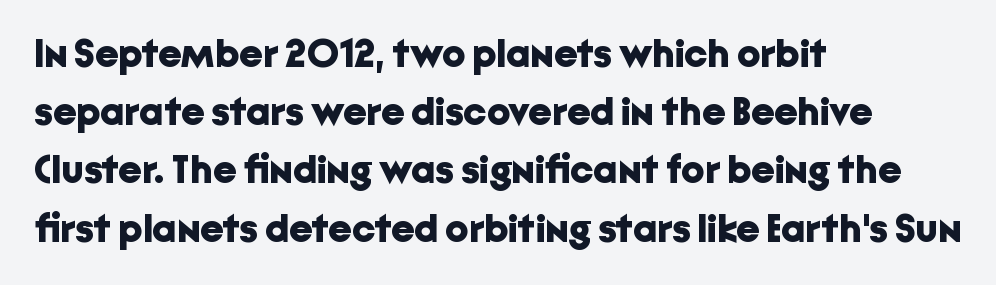
Quick note: underline off. Teacher's note: observe the even left margin — that is flush-left alignment. The sample has been set heavy, in full bold. The font family rendered here belongs to the sans-serif group.
